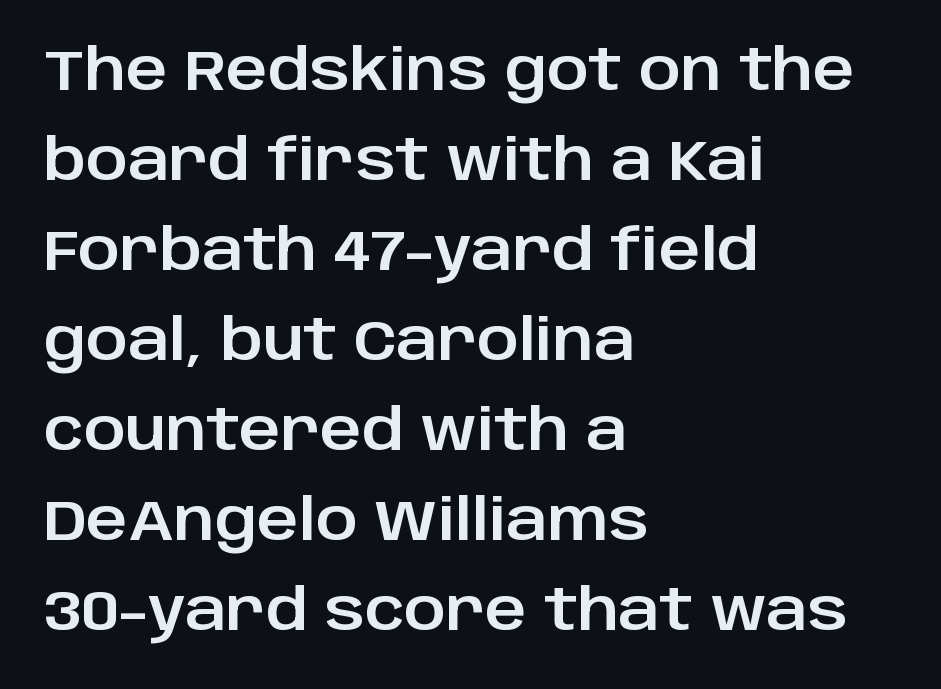
The text block is weighted toward the left margin, trailing off unevenly rightward. Between one letter and the next there's only the usual sliver of space. A typesetter would call this proportional, since set widths differ per character. This sample uses a sans-serif face. A normal amount of white space separates one row of letters from the next. The specimen omits any rule beneath the text block's lines.
